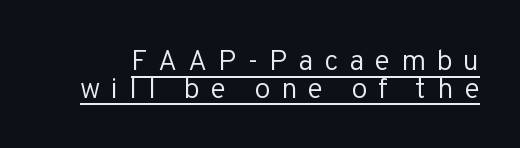
{"serif": "no", "italic": "no", "bold": "no", "weight": "regular", "width": "normal", "stroke_contrast": "low", "x_height": "medium", "monospaced": "no", "underline": "yes", "line_spacing": "tight", "line_spacing_ratio": 0.95, "letter_spacing": "wide", "letter_spacing_em": 0.37, "glyph_px": 29}
